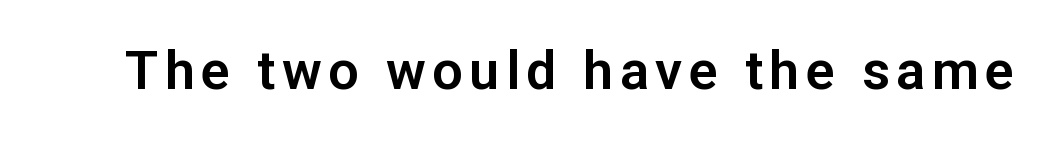
The image shows 54 px sans-serif type, upright; set not underlined; low stroke contrast and a medium x-height.
